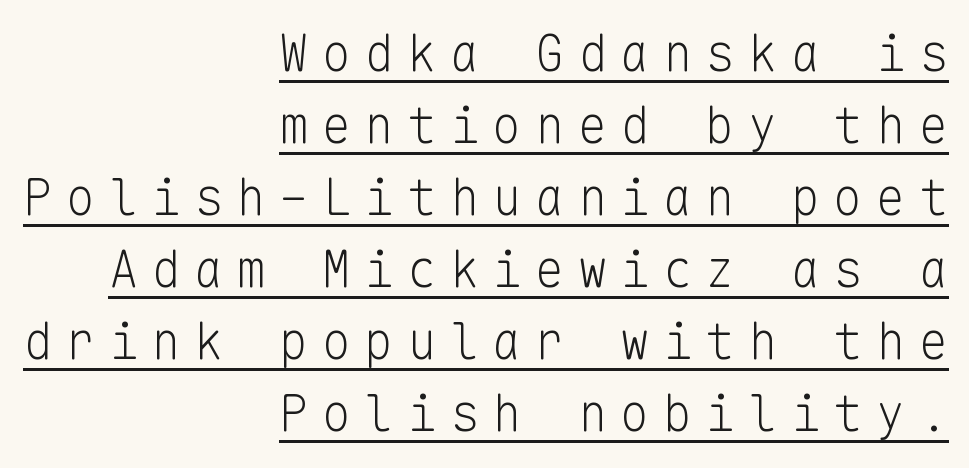
The image shows 49 px light sans-serif type, upright, monospaced; set right-aligned, normal line spacing (1.47x), unusually wide letter spacing (+0.27 em), underlined; low stroke contrast and a medium x-height.
